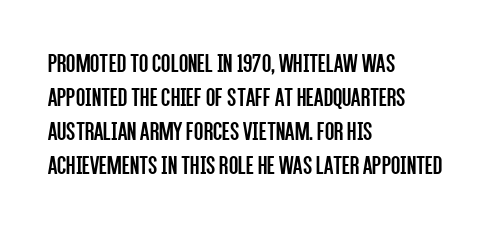
Vertically, the passage feels balanced, rows spaced as you'd expect. The strip under each line holds only bare page. Weight: in the light-to-regular range. Glyph-to-glyph distance matches everyday printed text.
